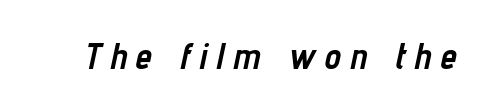
Yep, that's italic — everything's leaning. A typesetter would call this proportional, since set widths differ per character. The typesetting leans heavy: a genuine bold. Only glyphs here, with clear space below each row.
